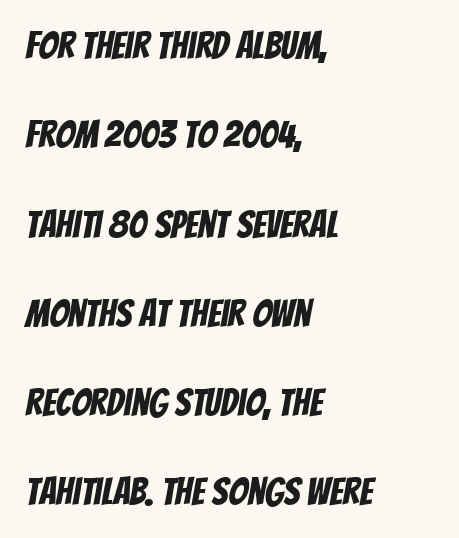
The image shows 38 px condensed sans-serif type; set left-aligned, loose line spacing (2.35x), normal letter spacing, not underlined; low stroke contrast and a large x-height.
